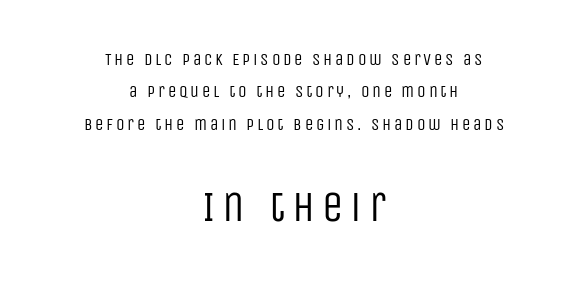
Q: Is the text bold? A: No.
Q: Is the text italic (slanted)? A: No, it is upright.
Q: Is the typeface a serif or a sans-serif typeface? A: Sans-serif.
Q: Is the text underlined? A: No.
Q: How is the paragraph aligned? A: Centered.
Q: Is the spacing between lines tight, normal or loose? A: Loose.
Q: Which block of text is set in a larger size, the first (top) or the second (bottom)? A: The second (bottom) one.
Q: Width (condensed, normal, or wide)? A: Condensed.
Q: Stroke contrast? A: Low.
Q: x-height? A: Large.
Q: Monospaced? A: No.
